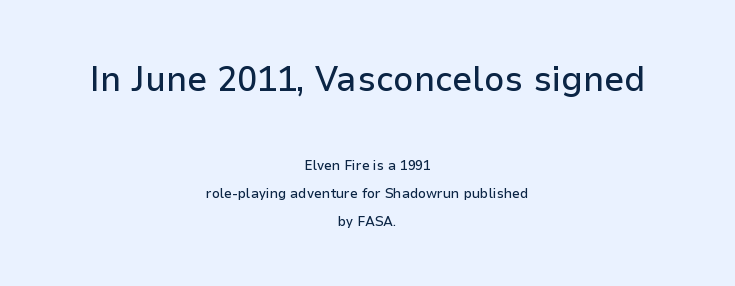
Q: Is the text italic (slanted)? A: No, it is upright.
Q: Is the typeface a serif or a sans-serif typeface? A: Sans-serif.
Q: Is the text underlined? A: No.
Q: How is the paragraph aligned? A: Centered.
Q: Is the spacing between letters normal or unusually wide? A: Normal.
Q: Is the spacing between lines tight, normal or loose? A: Loose.
Q: Which block of text is set in a larger size, the first (top) or the second (bottom)? A: The first (top) one.
Q: Width (condensed, normal, or wide)? A: Normal.
Q: Stroke contrast? A: Low.
Q: x-height? A: Medium.
Q: Monospaced? A: No.
